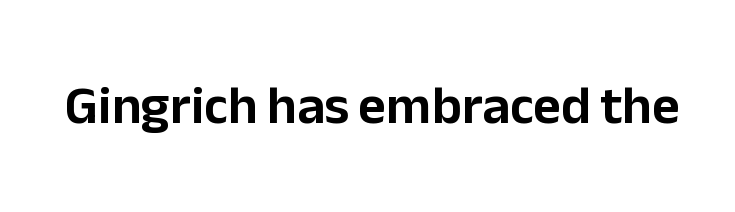
{"serif": "no", "italic": "no", "width": "normal", "stroke_contrast": "low", "x_height": "medium", "monospaced": "no", "underline": "no", "letter_spacing": "normal", "letter_spacing_em": 0.0, "glyph_px": 54}
